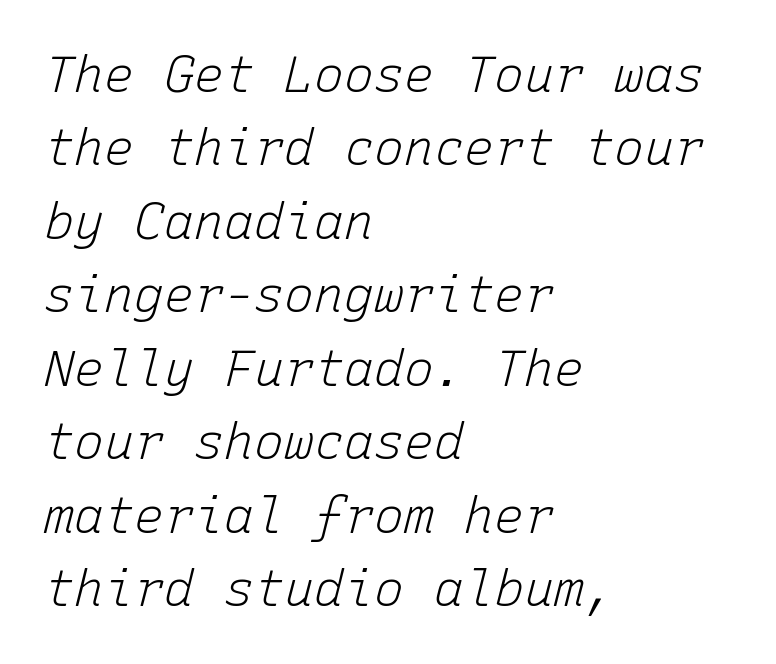
Every character here occupies the same horizontal width, giving the sample a typewriter-like rhythm. Rendered with sloped, italic letterforms. Notice how the passage keeps a crisp vertical edge on the left only. The gap between lines stays unmarked. Unbolded letterforms with no extra heft.
